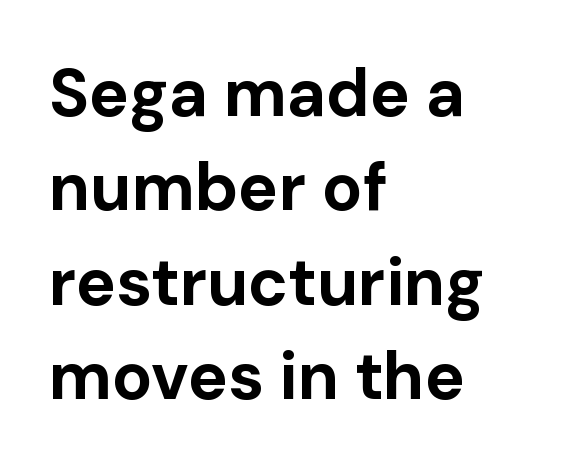
Q: Is the text bold? A: Yes.
Q: Is the text italic (slanted)? A: No, it is upright.
Q: Is the typeface a serif or a sans-serif typeface? A: Sans-serif.
Q: Is the text underlined? A: No.
Q: How is the paragraph aligned? A: Left-aligned.
Q: Is the spacing between letters normal or unusually wide? A: Normal.
Q: Is the spacing between lines tight, normal or loose? A: Normal.
Q: Width (condensed, normal, or wide)? A: Normal.
Q: Stroke contrast? A: Low.
Q: x-height? A: Medium.
Q: Monospaced? A: No.
